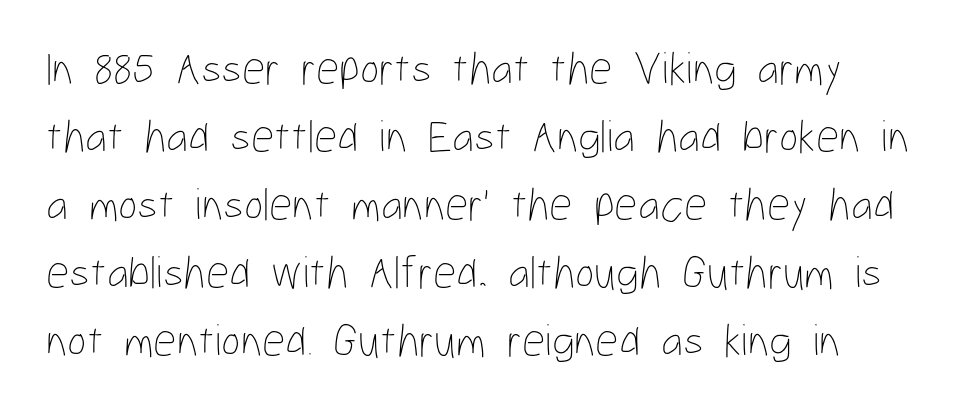
The image shows 46 px thin, condensed type, upright; set normal line spacing (1.48x), normal letter spacing, not underlined; low stroke contrast and a medium x-height.
